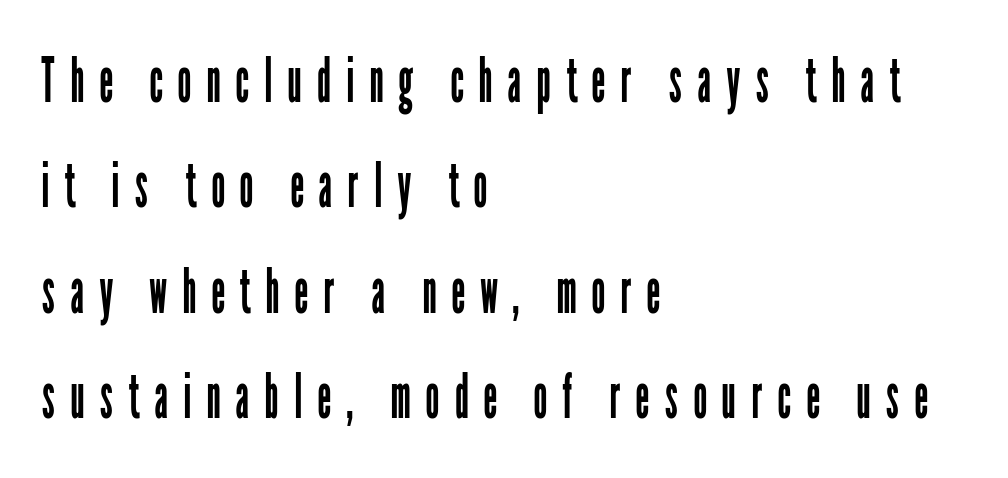
{"serif": "no", "italic": "no", "bold": "no", "weight": "regular", "width": "condensed", "stroke_contrast": "low", "x_height": "medium", "monospaced": "no", "underline": "no", "align": "left", "line_spacing": "normal", "line_spacing_ratio": 1.7, "letter_spacing": "wide", "letter_spacing_em": 0.24, "glyph_px": 62}
